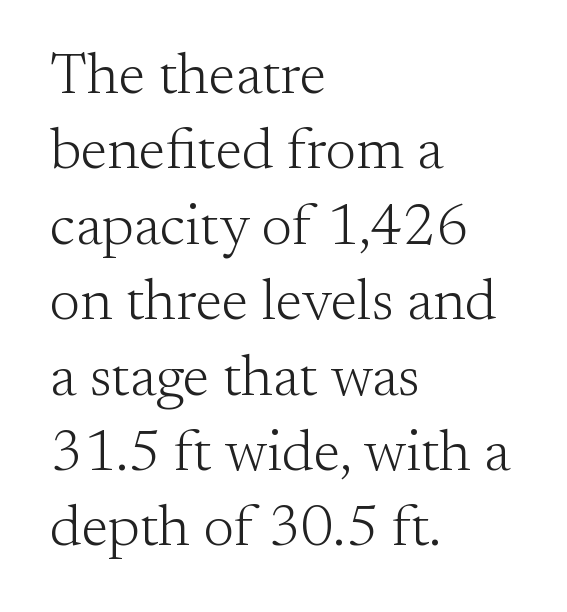
You could not count columns in this text — the font is proportionally spaced. Serif or sans? Serif — the stroke terminals have little feet. The baseline area is clear. Line starts are locked; line ends wander. Interline gaps are of average width in this sample. The horizontal fit of the characters is conventional and even.
